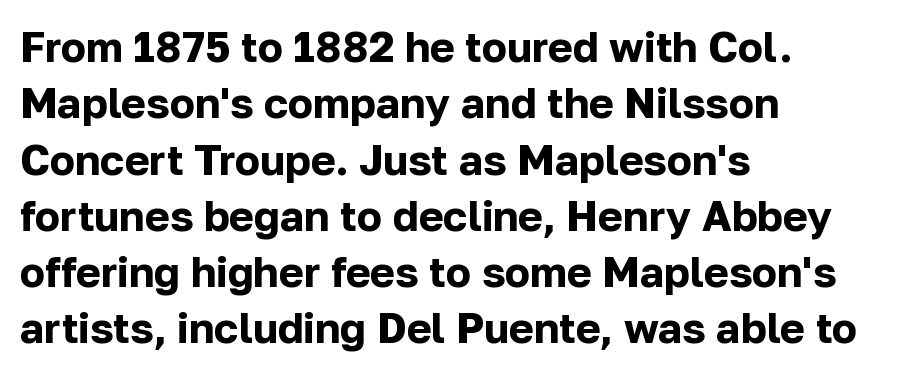
Q: Is the text bold? A: Yes.
Q: Is the text italic (slanted)? A: No, it is upright.
Q: Is the typeface a serif or a sans-serif typeface? A: Sans-serif.
Q: Is the text underlined? A: No.
Q: How is the paragraph aligned? A: Left-aligned.
Q: Is the spacing between letters normal or unusually wide? A: Normal.
Q: Is the spacing between lines tight, normal or loose? A: Normal.
Q: Width (condensed, normal, or wide)? A: Normal.
Q: Stroke contrast? A: Low.
Q: x-height? A: Medium.
Q: Monospaced? A: No.
